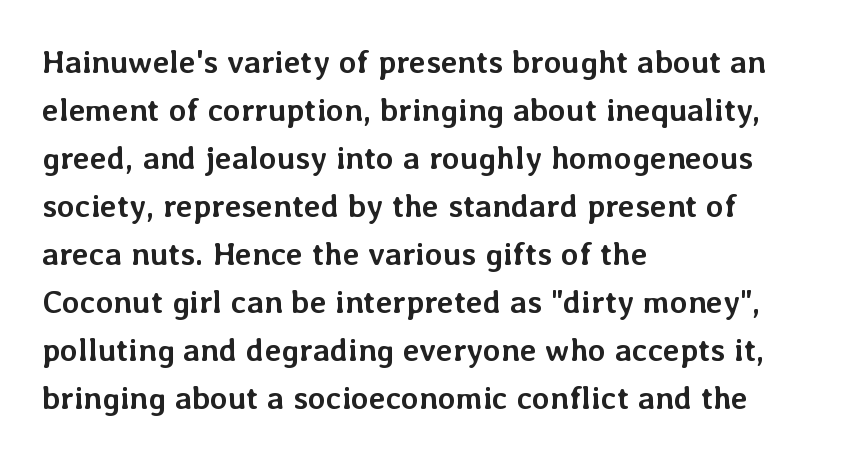
Q: Is the text bold? A: Yes.
Q: Is the text italic (slanted)? A: No, it is upright.
Q: Is the text underlined? A: No.
Q: How is the paragraph aligned? A: Left-aligned.
Q: Is the spacing between letters normal or unusually wide? A: Normal.
Q: Is the spacing between lines tight, normal or loose? A: Normal.
Q: Width (condensed, normal, or wide)? A: Normal.
Q: Stroke contrast? A: Low.
Q: x-height? A: Medium.
Q: Monospaced? A: No.
